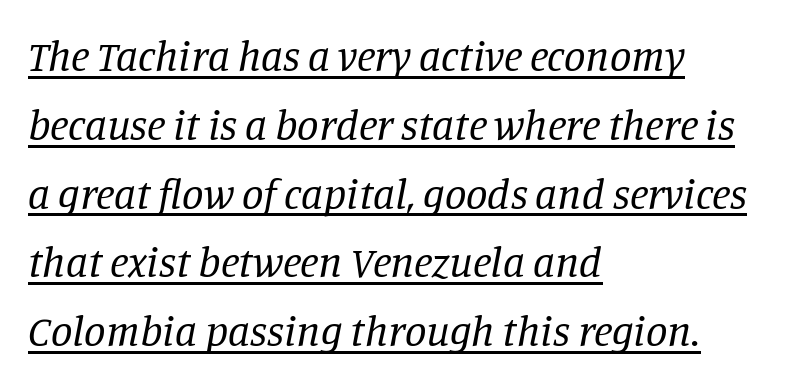
Q: Is the text bold? A: No.
Q: Is the text italic (slanted)? A: Yes, it leans right by about 11 degrees.
Q: Is the typeface a serif or a sans-serif typeface? A: Serif.
Q: Is the text underlined? A: Yes.
Q: How is the paragraph aligned? A: Left-aligned.
Q: Is the spacing between letters normal or unusually wide? A: Normal.
Q: Is the spacing between lines tight, normal or loose? A: Normal.
Q: Width (condensed, normal, or wide)? A: Normal.
Q: Stroke contrast? A: Low.
Q: x-height? A: Large.
Q: Monospaced? A: No.
